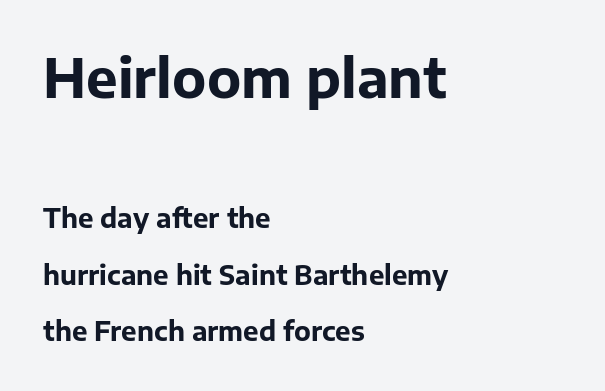
The rendering keeps characters at their native spacing. What kind of face is this? One without serifs — a sans. This is the regular roman posture of the typeface. This block would shrink considerably if given ordinary leading; it's expanded now. Clear beneath every line of the passage.
